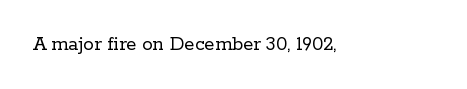
Q: Is the text bold? A: No.
Q: Is the text italic (slanted)? A: No, it is upright.
Q: Is the text underlined? A: No.
Q: Is the spacing between letters normal or unusually wide? A: Normal.
